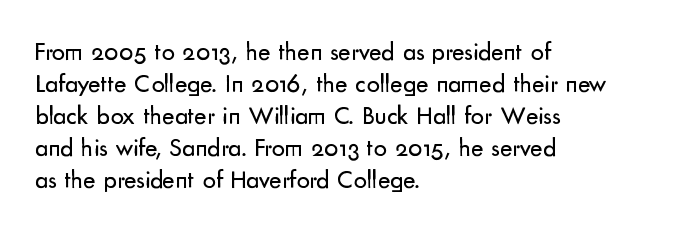
The passage shown is not underscored anywhere. Words appear dense and cohesive because spacing is normal. Alignment: flush left. Unlike italic type, these characters show no tilt at all.
